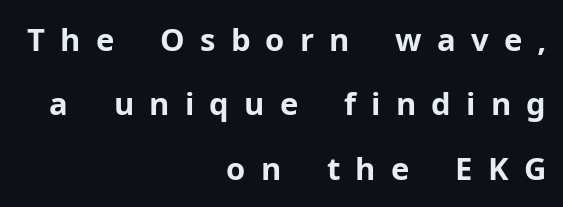
Q: Is the text bold? A: Yes.
Q: Is the text italic (slanted)? A: No, it is upright.
Q: Is the typeface a serif or a sans-serif typeface? A: Sans-serif.
Q: Is the text underlined? A: No.
Q: How is the paragraph aligned? A: Right-aligned.
Q: Is the spacing between letters normal or unusually wide? A: Unusually wide.
Q: Is the spacing between lines tight, normal or loose? A: Loose.
Q: Width (condensed, normal, or wide)? A: Normal.
Q: Stroke contrast? A: Low.
Q: x-height? A: Medium.
Q: Monospaced? A: No.
